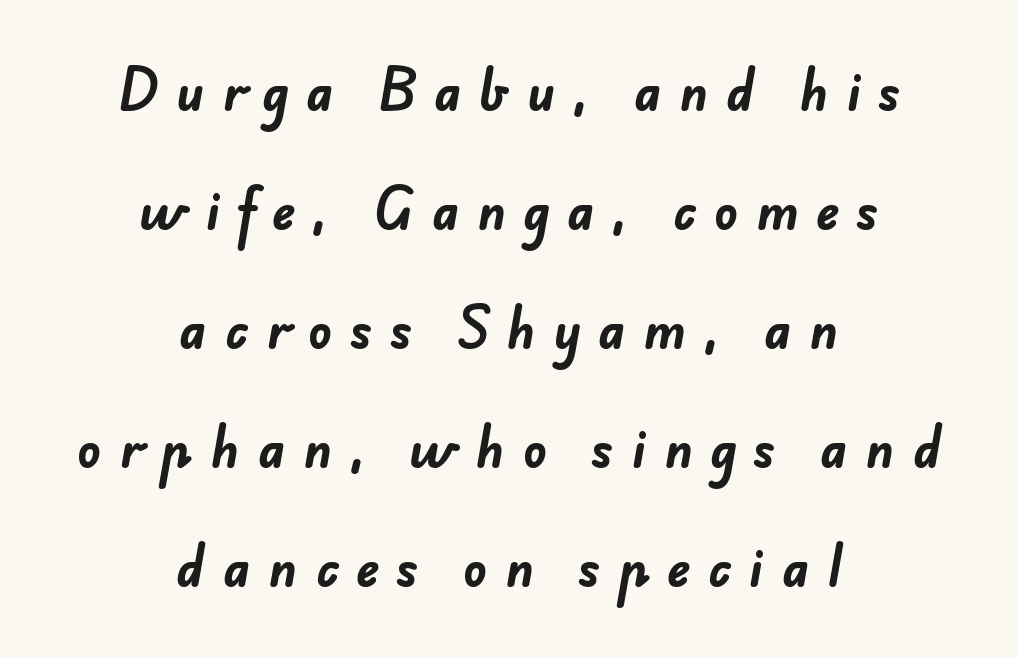
{"serif": "no", "bold": "yes", "weight": "bold", "width": "normal", "stroke_contrast": "low", "x_height": "small", "monospaced": "no", "underline": "no", "align": "center", "line_spacing": "loose", "line_spacing_ratio": 2.43, "letter_spacing": "wide", "letter_spacing_em": 0.36, "glyph_px": 49}
